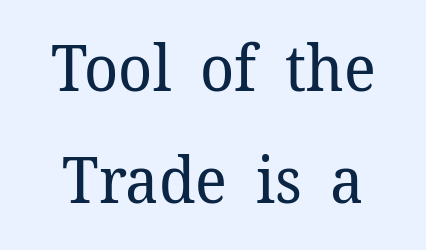
This rendering leaves character spacing at its baseline value. Do the characters align in a grid? No, the font is proportional. This is roman type, the default non-slanted kind. No chunkiness to these letters — they're not bold. Are there feet on the stems? There are — it's a serif.
